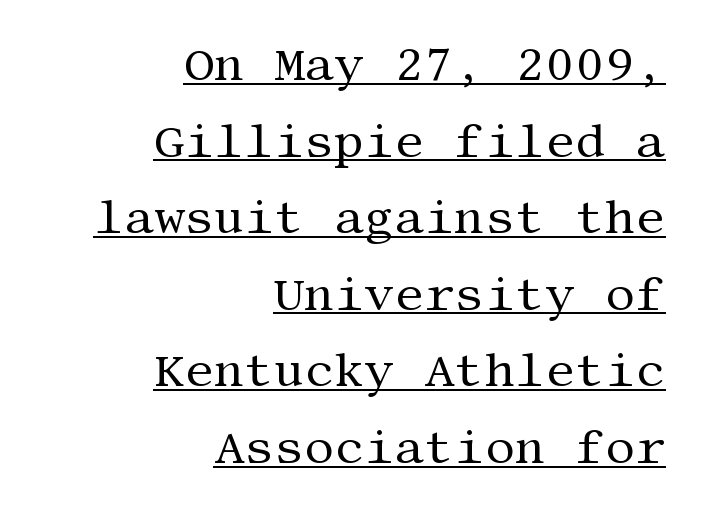
{"serif": "yes", "italic": "no", "bold": "no", "weight": "regular", "width": "normal", "stroke_contrast": "medium", "x_height": "large", "underline": "yes", "align": "right", "line_spacing": "normal", "line_spacing_ratio": 1.63, "letter_spacing": "normal", "letter_spacing_em": 0.0, "glyph_px": 47}
